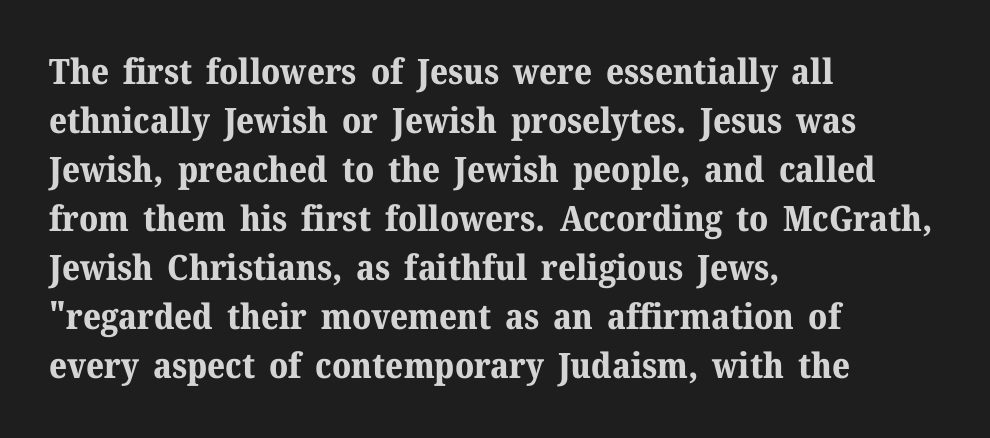
The image shows 35 px bold serif type, upright; set left-aligned, normal line spacing (1.4x), normal letter spacing, not underlined; medium stroke contrast and a medium x-height.
